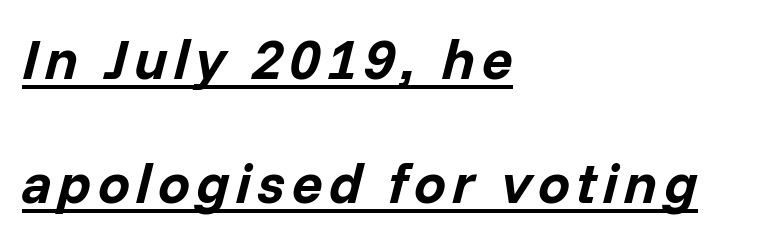
The lettering is marked with a stroke running underneath it. You could not count columns in this text — the font is proportionally spaced. The lines in this sample share a left origin and differ only in where they stop. Weight: bold.
